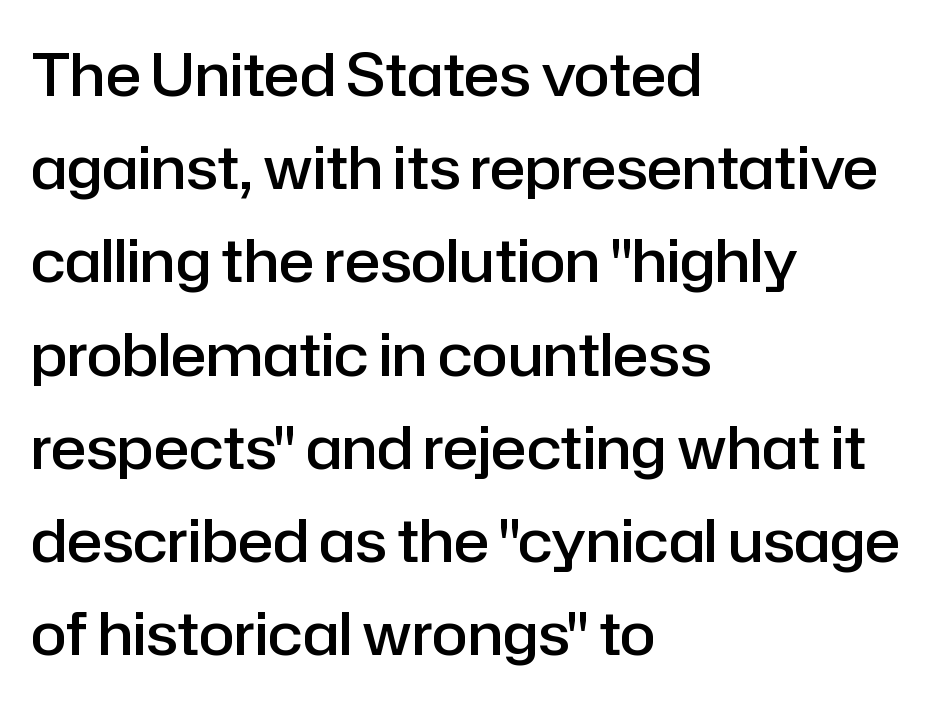
The image shows 59 px semibold sans-serif type, upright; set left-aligned, normal line spacing (1.58x), normal letter spacing, not underlined; low stroke contrast and a medium x-height.
